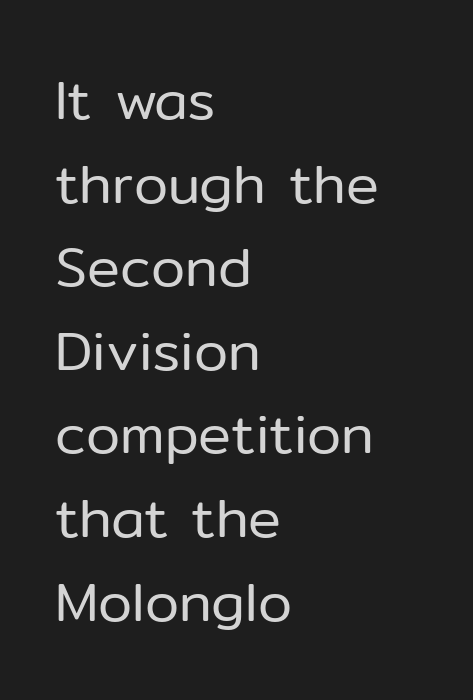
The image shows 55 px regular-weight sans-serif type, upright; set left-aligned, normal line spacing (1.52x), normal letter spacing, not underlined; low stroke contrast and a medium x-height.
